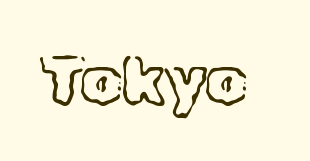
Q: Is the text bold? A: No.
Q: Is the text italic (slanted)? A: No, it is upright.
Q: Is the typeface a serif or a sans-serif typeface? A: Serif.
Q: Is the text underlined? A: No.
Q: Is the spacing between letters normal or unusually wide? A: Normal.
Q: Width (condensed, normal, or wide)? A: Normal.
Q: x-height? A: Medium.
Q: Monospaced? A: No.
